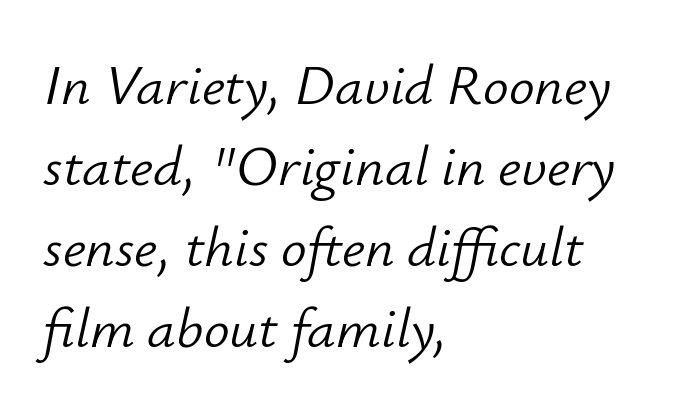
{"italic": "yes", "lean": "right", "slant_degrees": 12, "bold": "no", "weight": "light", "width": "normal", "stroke_contrast": "low", "x_height": "small", "monospaced": "no", "underline": "no", "align": "left", "line_spacing": "normal", "line_spacing_ratio": 1.42, "letter_spacing": "normal", "letter_spacing_em": 0.0, "glyph_px": 57}
